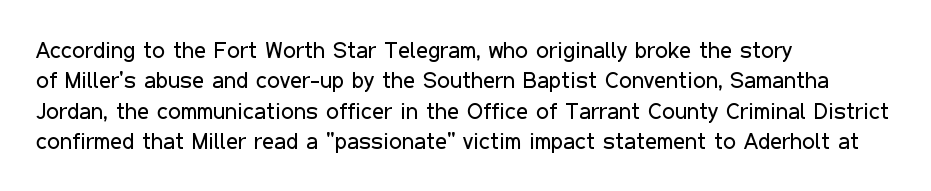
The space directly below the letters is spotless. Caption: standard tracking, unaltered. Vertically, the passage feels balanced, rows spaced as you'd expect. Does the lettering tilt? It doesn't — this is upright.
